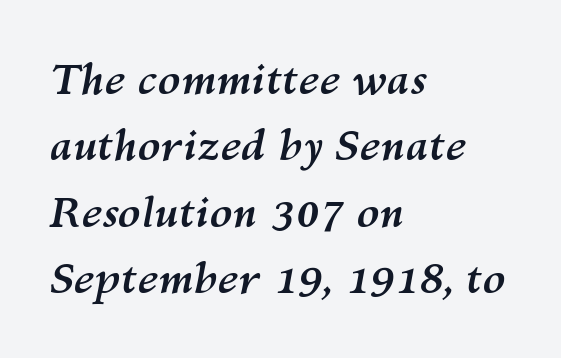
Q: Is the text bold? A: Yes.
Q: Is the text italic (slanted)? A: Yes, it leans right by about 10 degrees.
Q: Is the text underlined? A: No.
Q: How is the paragraph aligned? A: Left-aligned.
Q: Is the spacing between letters normal or unusually wide? A: Normal.
Q: Is the spacing between lines tight, normal or loose? A: Normal.
Q: Width (condensed, normal, or wide)? A: Normal.
Q: Stroke contrast? A: Medium.
Q: x-height? A: Medium.
Q: Monospaced? A: No.
